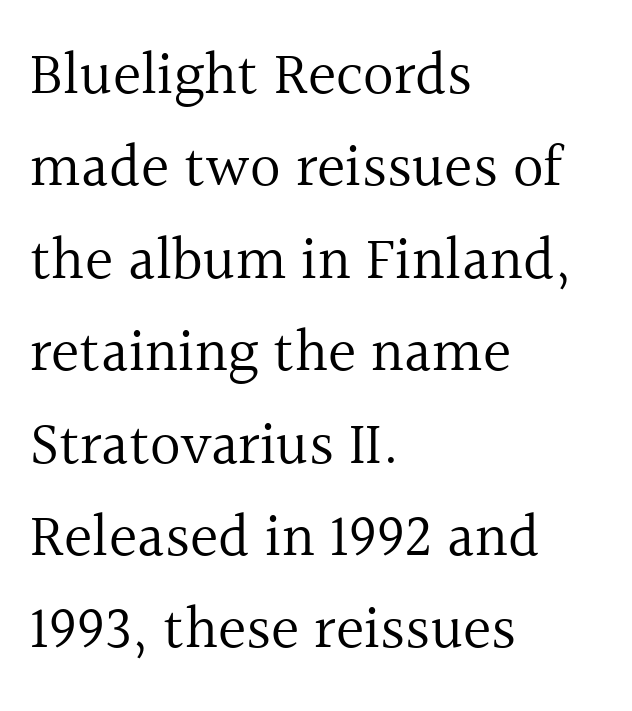
{"serif": "yes", "italic": "no", "bold": "no", "weight": "regular", "width": "normal", "x_height": "medium", "monospaced": "no", "underline": "no", "align": "left", "line_spacing": "normal", "line_spacing_ratio": 1.54, "letter_spacing": "normal", "letter_spacing_em": 0.0, "glyph_px": 60}
